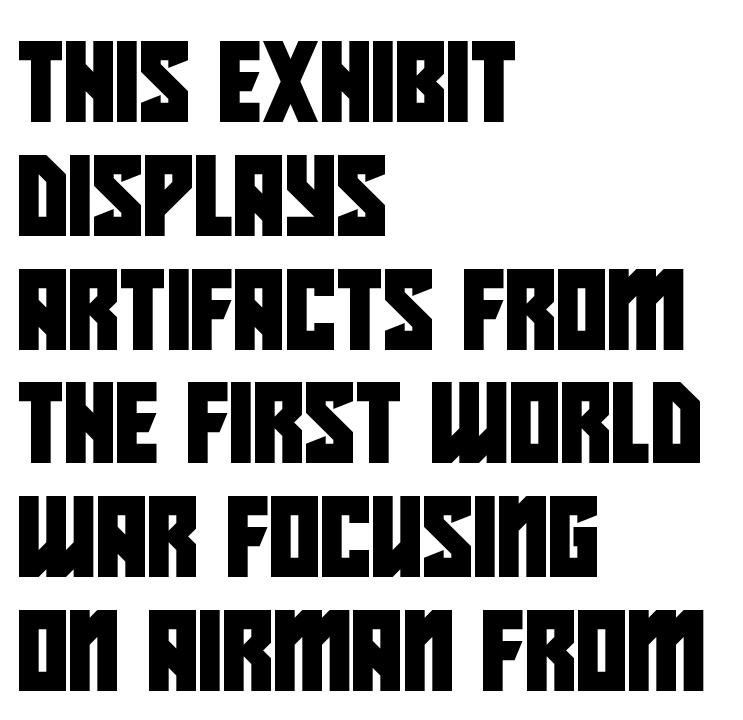
The image shows 79 px condensed sans-serif type; set left-aligned, normal line spacing (1.44x), normal letter spacing, not underlined; low stroke contrast and a large x-height.
